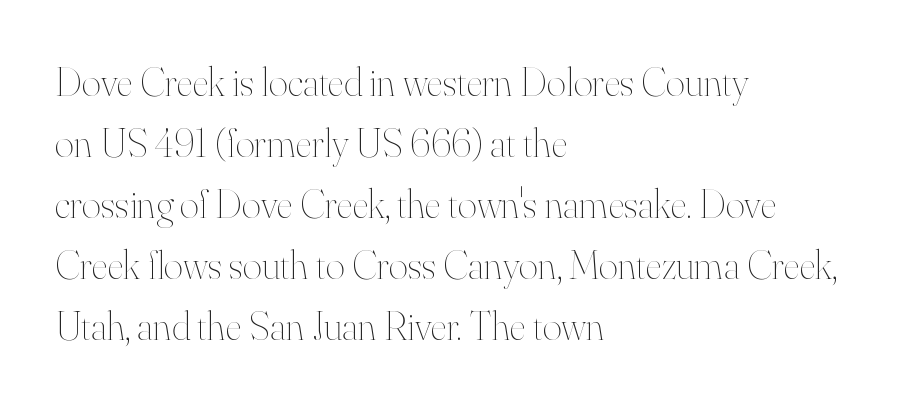
Q: Is the text bold? A: No.
Q: Is the text italic (slanted)? A: No, it is upright.
Q: Is the text underlined? A: No.
Q: How is the paragraph aligned? A: Left-aligned.
Q: Is the spacing between letters normal or unusually wide? A: Normal.
Q: Is the spacing between lines tight, normal or loose? A: Normal.
Q: Width (condensed, normal, or wide)? A: Normal.
Q: Stroke contrast? A: High.
Q: x-height? A: Small.
Q: Monospaced? A: No.
